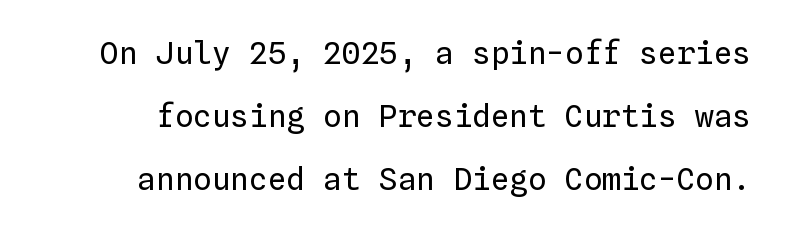
The image shows 31 px regular-weight type, upright, monospaced; set loose line spacing (2.04x), normal letter spacing, not underlined; low stroke contrast and a medium x-height.
